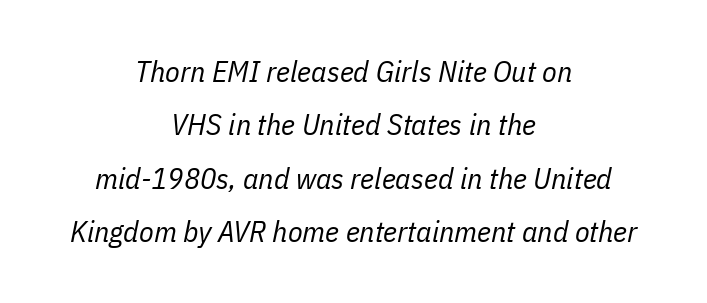
The image shows 30 px regular-weight, condensed type, italic (leaning right); set centered, line spacing 1.78x, normal letter spacing, not underlined; low stroke contrast and a medium x-height.
